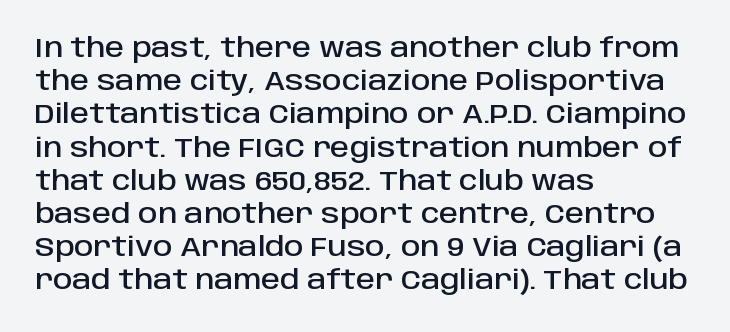
{"italic": "no", "underline": "no", "align": "left", "line_spacing_ratio": 1.23, "letter_spacing": "normal", "letter_spacing_em": 0.0, "glyph_px": 27}
